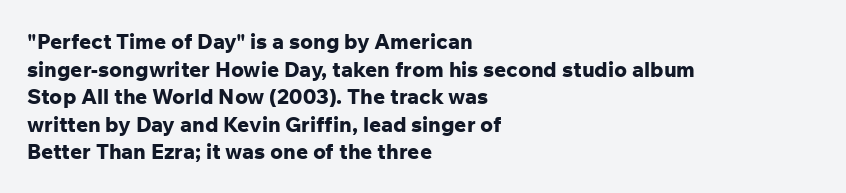
The image shows 21 px bold type, upright; set left-aligned, normal line spacing (1.31x), normal letter spacing, not underlined.
